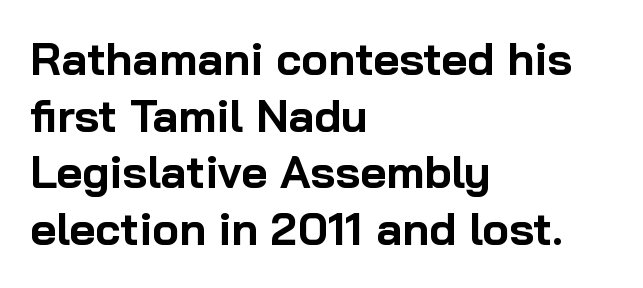
The image shows 45 px bold sans-serif type, upright; set left-aligned, normal line spacing (1.26x), normal letter spacing, not underlined; low stroke contrast and a medium x-height.
